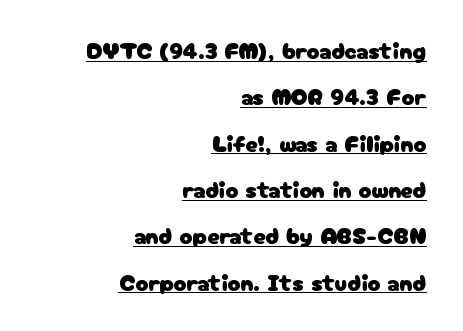
{"italic": "no", "underline": "yes", "align": "right", "line_spacing": "loose", "line_spacing_ratio": 1.93, "letter_spacing": "normal", "letter_spacing_em": 0.0, "glyph_px": 24}
